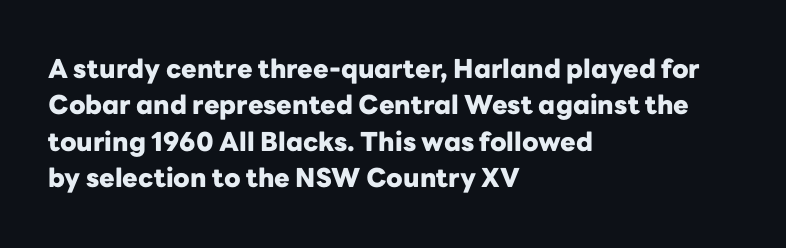
Characters remain perfectly vertical along every line. The passage is arranged the way most books set body copy — flush left. These lines sit exactly where default settings would place them. Nobody touched the tracking dial on this one. Descender tails drop into unmarked territory. Is the type bold? Yes — the strokes are clearly thick and heavy.
